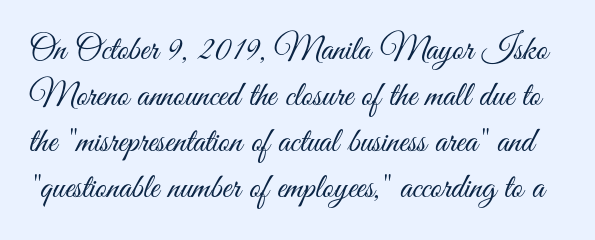
The image shows 35 px light, condensed sans-serif type; set normal line spacing (1.31x), normal letter spacing, not underlined; medium stroke contrast and a small x-height.
